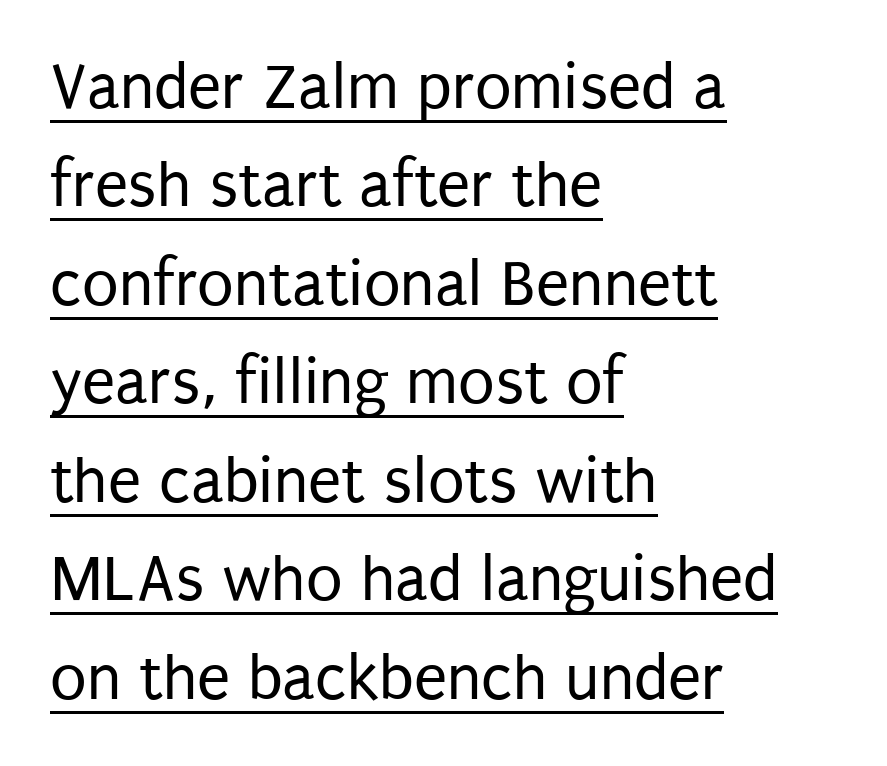
The image shows 67 px regular-weight, condensed sans-serif type, upright; set left-aligned, normal line spacing (1.47x), normal letter spacing, underlined; low stroke contrast and a large x-height.
